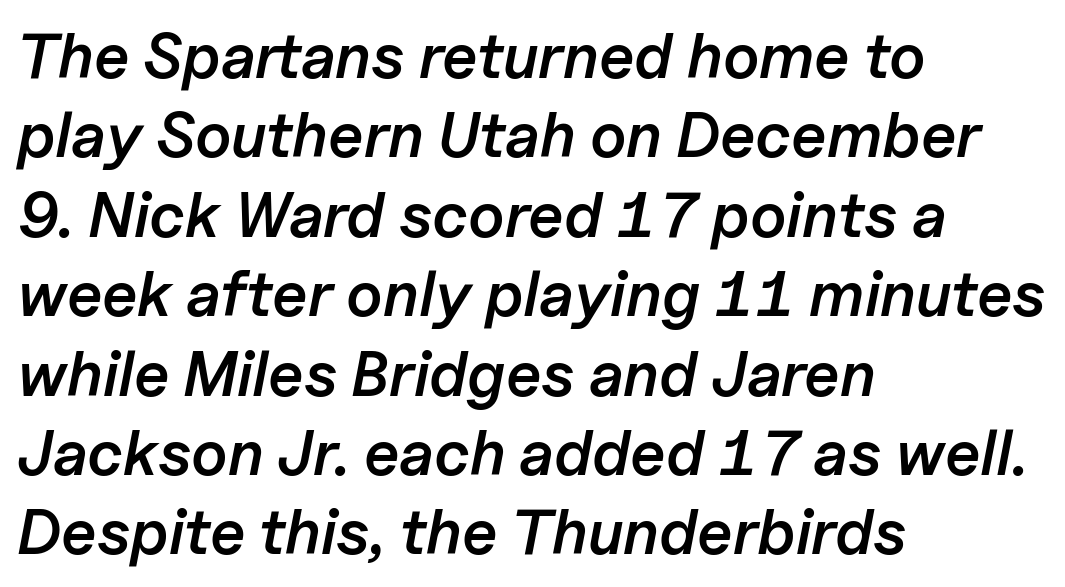
Q: Is the text bold? A: Semi-bold.
Q: Is the text italic (slanted)? A: Yes, it leans right by about 11 degrees.
Q: Is the text underlined? A: No.
Q: How is the paragraph aligned? A: Left-aligned.
Q: Is the spacing between letters normal or unusually wide? A: Normal.
Q: Is the spacing between lines tight, normal or loose? A: Normal.
Q: Width (condensed, normal, or wide)? A: Normal.
Q: Stroke contrast? A: Low.
Q: x-height? A: Medium.
Q: Monospaced? A: No.
